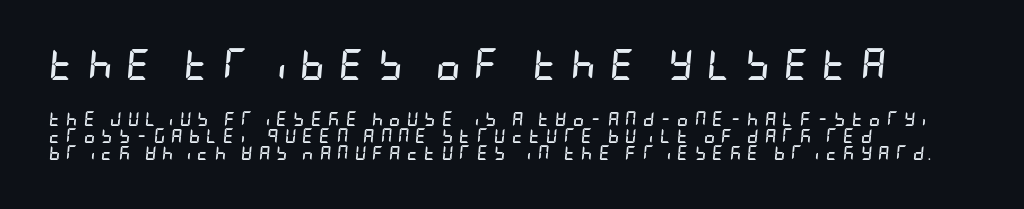
{"italic": "yes", "lean": "right", "slant_degrees": 5, "bold": "yes", "weight": "semibold", "width": "condensed", "stroke_contrast": "low", "x_height": "large", "underline": "no", "align": "left", "line_spacing_ratio": 1.22, "letter_spacing": "wide", "letter_spacing_em": 0.43, "larger_block": "first", "size_ratio": 2.21, "glyph_px": 31}
